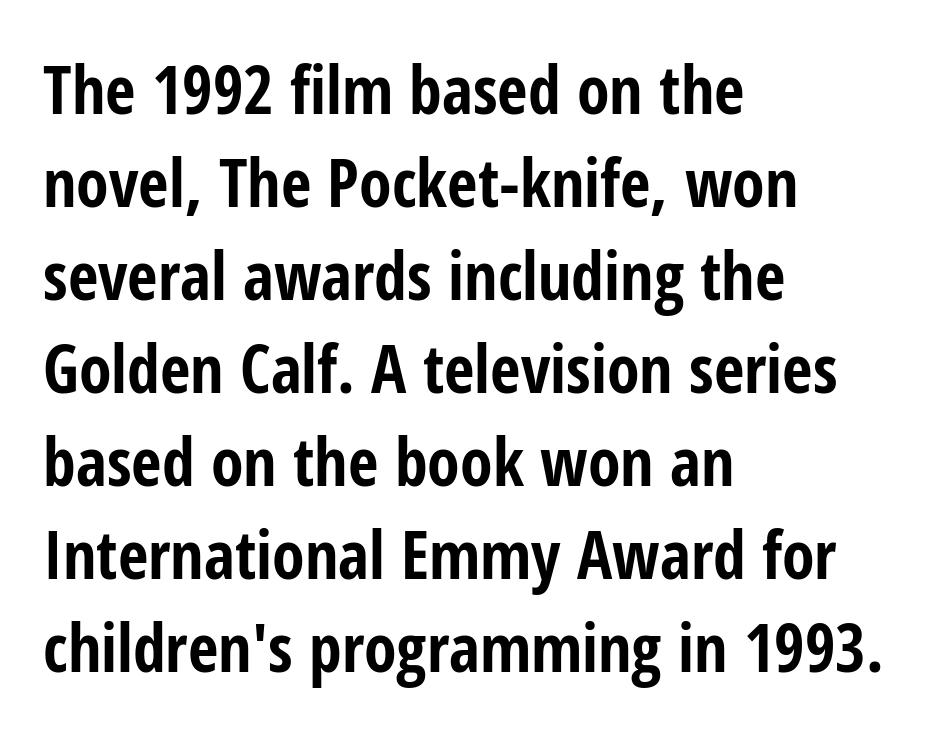
The image shows 66 px bold, condensed sans-serif type, upright; set left-aligned, normal line spacing (1.41x), normal letter spacing, not underlined; low stroke contrast and a medium x-height.
